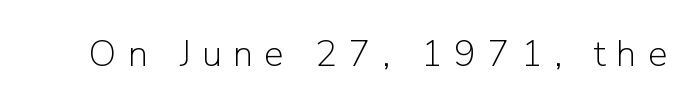
{"serif": "no", "italic": "no", "bold": "no", "weight": "light", "width": "normal", "stroke_contrast": "low", "x_height": "medium", "monospaced": "no", "underline": "no", "letter_spacing": "wide", "letter_spacing_em": 0.3, "glyph_px": 37}
